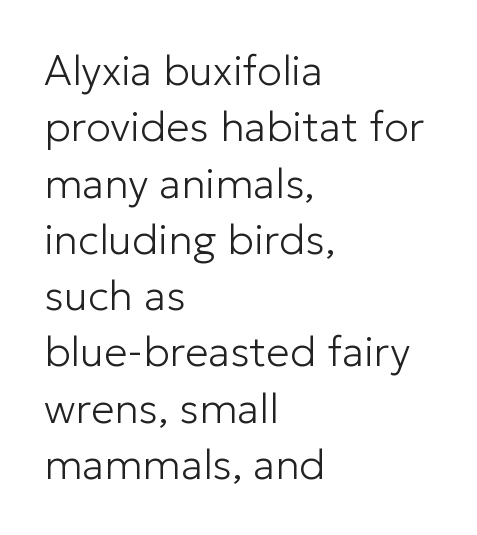
Q: Is the text bold? A: No.
Q: Is the text italic (slanted)? A: No, it is upright.
Q: Is the typeface a serif or a sans-serif typeface? A: Sans-serif.
Q: Is the text underlined? A: No.
Q: How is the paragraph aligned? A: Left-aligned.
Q: Is the spacing between letters normal or unusually wide? A: Normal.
Q: Is the spacing between lines tight, normal or loose? A: Normal.
Q: Width (condensed, normal, or wide)? A: Normal.
Q: Stroke contrast? A: Low.
Q: x-height? A: Medium.
Q: Monospaced? A: No.
